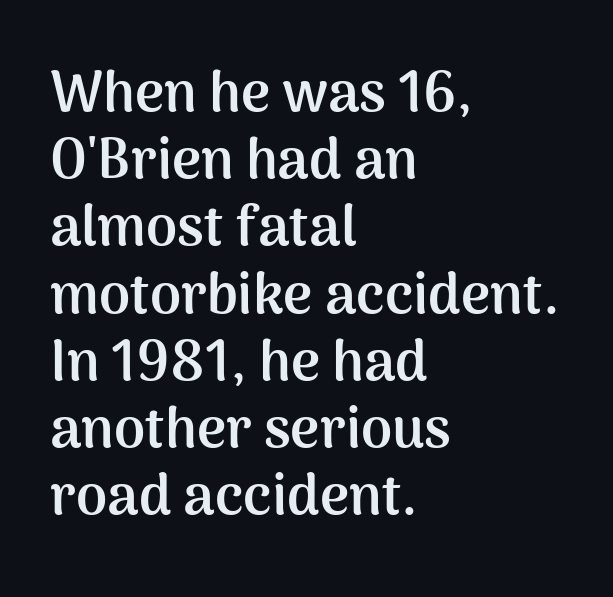
Q: Is the text bold? A: Yes.
Q: Is the text italic (slanted)? A: No, it is upright.
Q: Is the typeface a serif or a sans-serif typeface? A: Sans-serif.
Q: Is the text underlined? A: No.
Q: How is the paragraph aligned? A: Left-aligned.
Q: Is the spacing between letters normal or unusually wide? A: Normal.
Q: Width (condensed, normal, or wide)? A: Normal.
Q: Stroke contrast? A: Medium.
Q: x-height? A: Medium.
Q: Monospaced? A: No.
